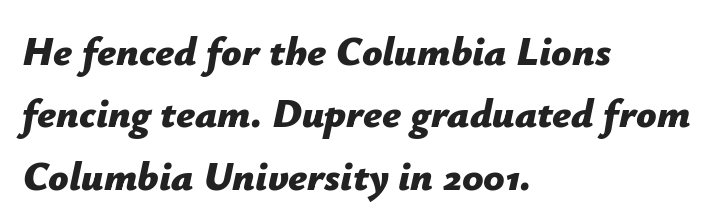
Q: Is the text bold? A: Yes.
Q: Is the text italic (slanted)? A: Yes, it leans right by about 12 degrees.
Q: Is the text underlined? A: No.
Q: How is the paragraph aligned? A: Left-aligned.
Q: Is the spacing between letters normal or unusually wide? A: Normal.
Q: Is the spacing between lines tight, normal or loose? A: Normal.
Q: Width (condensed, normal, or wide)? A: Normal.
Q: Stroke contrast? A: Low.
Q: x-height? A: Medium.
Q: Monospaced? A: No.
